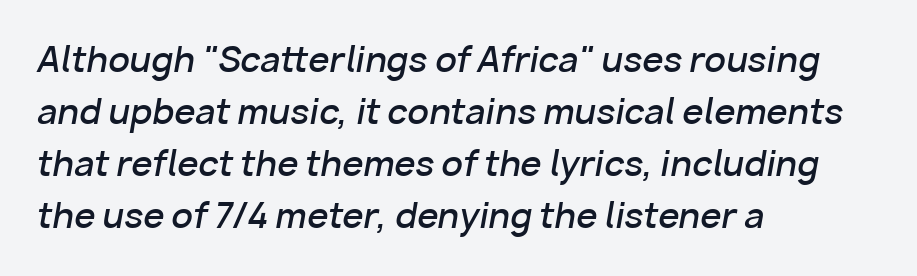
The image shows 34 px semibold type, italic (leaning right); set left-aligned, normal line spacing (1.53x), normal letter spacing, not underlined; low stroke contrast and a medium x-height.
